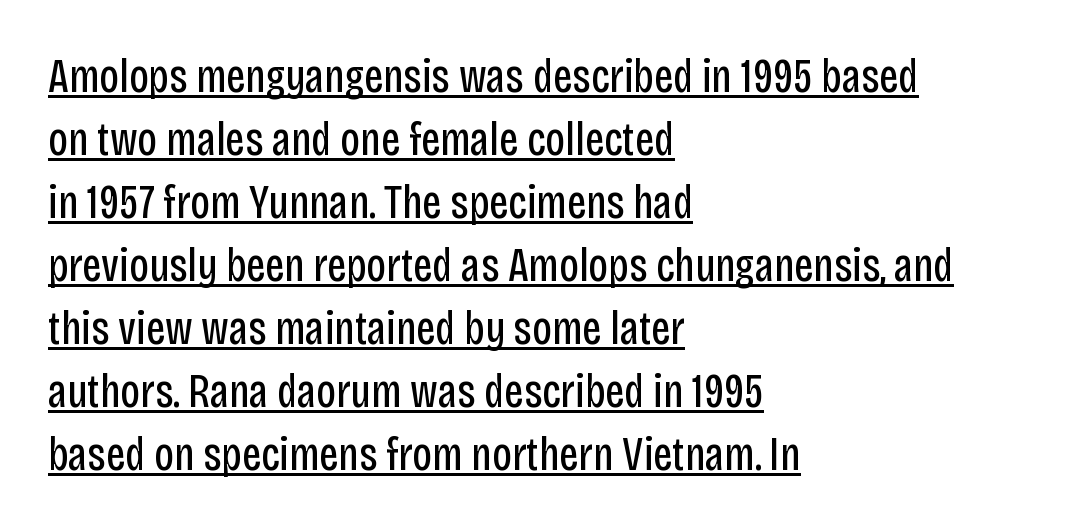
Q: Is the text bold? A: No.
Q: Is the text italic (slanted)? A: No, it is upright.
Q: Is the typeface a serif or a sans-serif typeface? A: Sans-serif.
Q: Is the text underlined? A: Yes.
Q: How is the paragraph aligned? A: Left-aligned.
Q: Is the spacing between letters normal or unusually wide? A: Normal.
Q: Is the spacing between lines tight, normal or loose? A: Normal.
Q: Width (condensed, normal, or wide)? A: Condensed.
Q: Stroke contrast? A: Low.
Q: x-height? A: Large.
Q: Monospaced? A: No.
